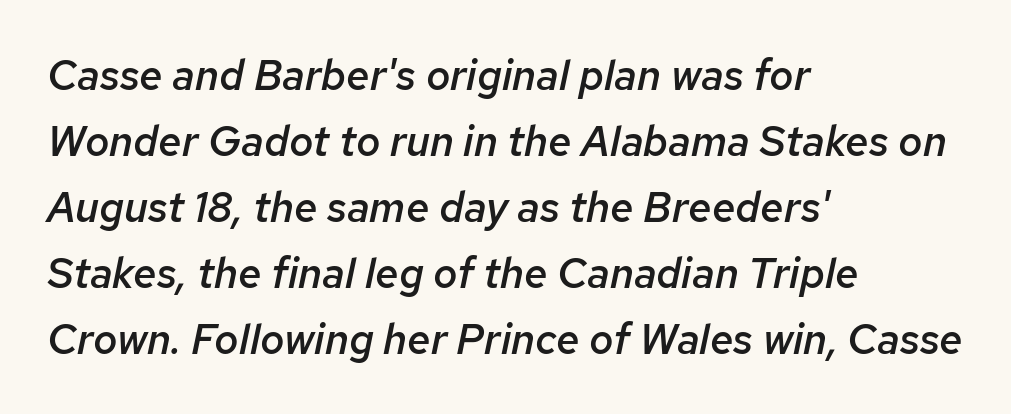
The image shows 42 px semibold type, italic (leaning right); set left-aligned, normal line spacing (1.57x), normal letter spacing, not underlined; low stroke contrast and a medium x-height.
